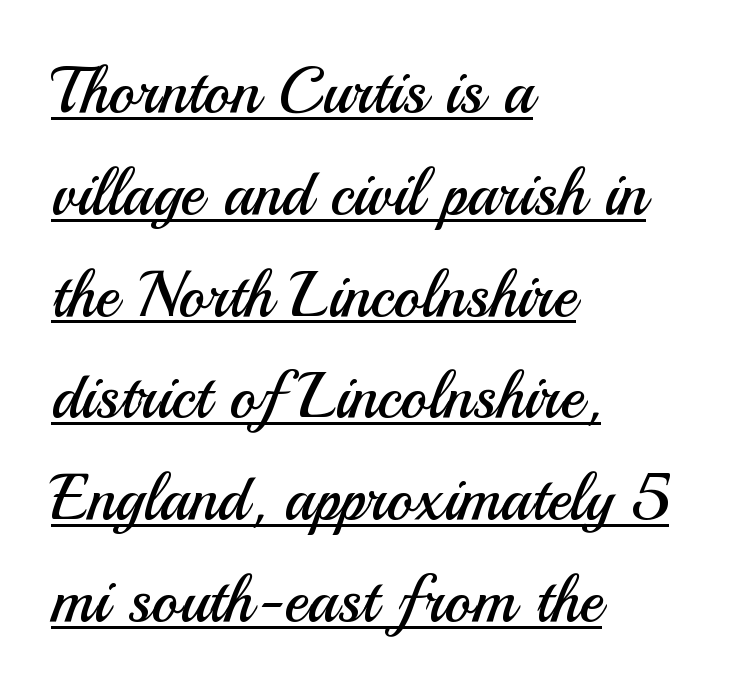
Q: Is the text bold? A: No.
Q: Is the text italic (slanted)? A: Yes.
Q: Is the typeface a serif or a sans-serif typeface? A: Sans-serif.
Q: Is the text underlined? A: Yes.
Q: How is the paragraph aligned? A: Left-aligned.
Q: Is the spacing between letters normal or unusually wide? A: Normal.
Q: Is the spacing between lines tight, normal or loose? A: Normal.
Q: Width (condensed, normal, or wide)? A: Normal.
Q: Stroke contrast? A: Medium.
Q: x-height? A: Small.
Q: Monospaced? A: No.
